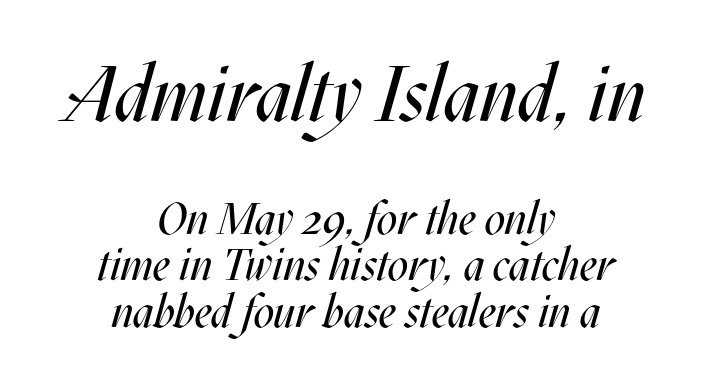
{"italic": "yes", "lean": "right", "slant_degrees": 17, "bold": "no", "weight": "regular", "width": "condensed", "stroke_contrast": "medium", "x_height": "large", "monospaced": "no", "underline": "no", "align": "center", "line_spacing": "tight", "line_spacing_ratio": 1.04, "letter_spacing": "normal", "letter_spacing_em": 0.0, "larger_block": "first", "size_ratio": 1.73, "glyph_px": 78}
